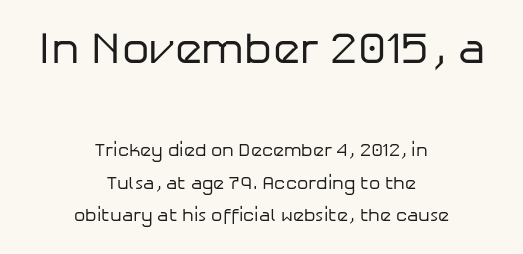
The image shows 44 px regular-weight sans-serif type, upright; set centered, line spacing 1.8x, normal letter spacing, not underlined; the first (top) block is 2.44x larger; low stroke contrast and a medium x-height.
